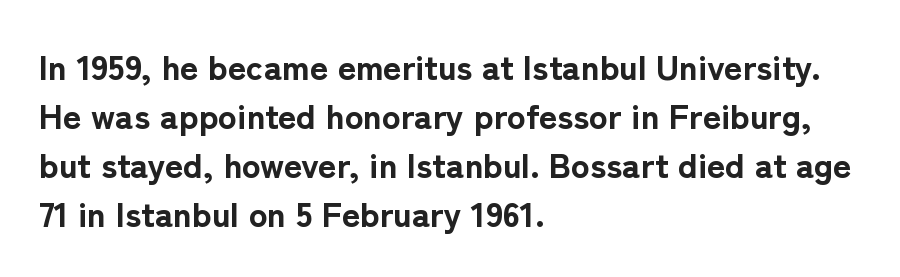
Any mark beneath the type? The region is blank. You can tell from the bare stems that sans-serif type was used. Interline gaps are of average width in this sample. Nope, not italic — everything's standing straight. The setting favours the left margin, as ordinary paragraphs usually do.
